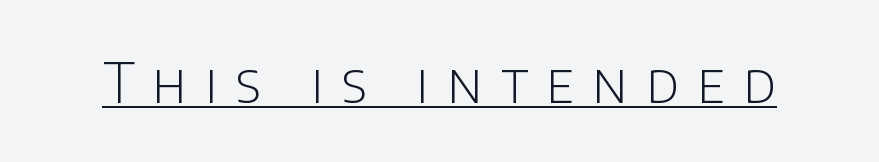
Q: Is the text bold? A: No.
Q: Is the text italic (slanted)? A: No, it is upright.
Q: Is the typeface a serif or a sans-serif typeface? A: Sans-serif.
Q: Is the text underlined? A: Yes.
Q: Is the spacing between letters normal or unusually wide? A: Unusually wide.
Q: Width (condensed, normal, or wide)? A: Normal.
Q: Stroke contrast? A: Low.
Q: x-height? A: Large.
Q: Monospaced? A: No.
